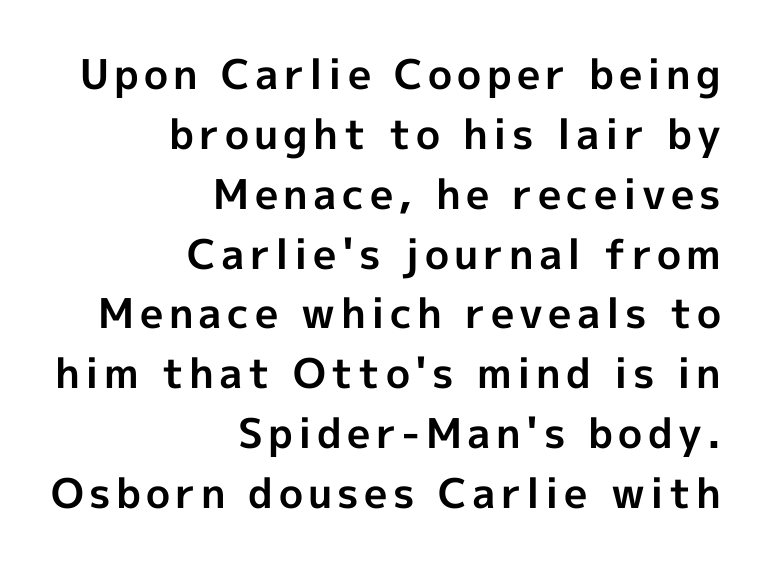
Q: Is the text bold? A: Yes.
Q: Is the text italic (slanted)? A: No, it is upright.
Q: Is the typeface a serif or a sans-serif typeface? A: Sans-serif.
Q: Is the text underlined? A: No.
Q: How is the paragraph aligned? A: Right-aligned.
Q: Is the spacing between lines tight, normal or loose? A: Normal.
Q: Width (condensed, normal, or wide)? A: Normal.
Q: x-height? A: Medium.
Q: Monospaced? A: No.
